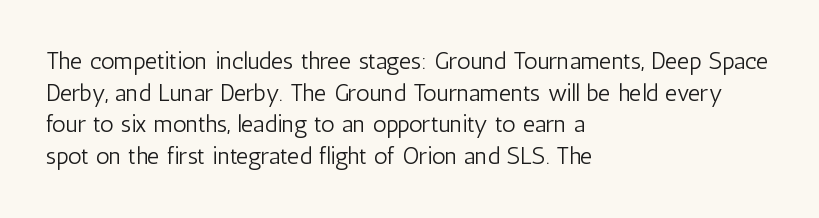
Q: Is the text bold? A: No.
Q: Is the text italic (slanted)? A: No, it is upright.
Q: Is the text underlined? A: No.
Q: How is the paragraph aligned? A: Left-aligned.
Q: Is the spacing between letters normal or unusually wide? A: Normal.
Q: Is the spacing between lines tight, normal or loose? A: Normal.
